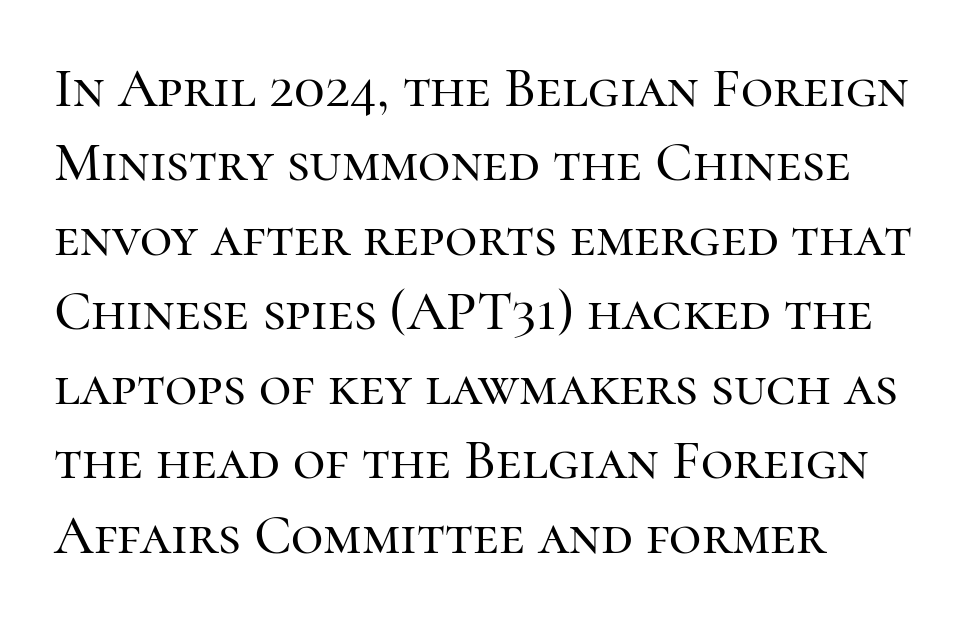
This sample uses a serif face. Rule under the text: the space is simply empty. The passage is arranged the way most books set body copy — flush left. A typesetter would mark this as roman, not italic.
